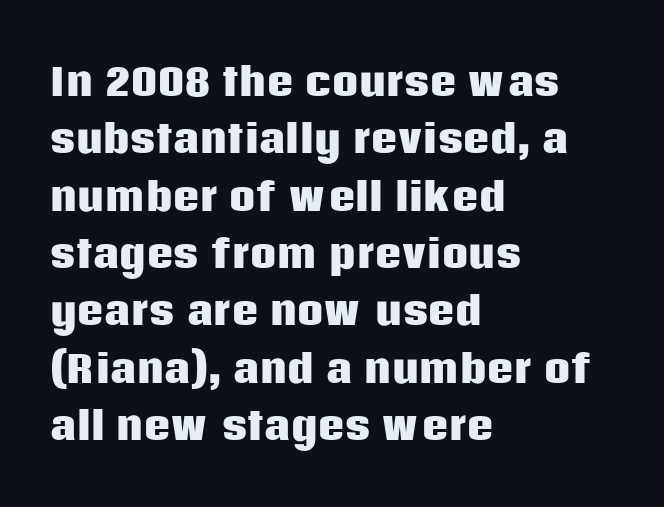
Does the lettering tilt? It doesn't — this is upright. The rendering uses a bold face; every stroke is thick and dark. Compared with a centered layout, this one pins lines to the left instead. The strip under each line holds only bare page. In terms of leading, this rendering sits right in the middle. The text was rendered using a sans face with plain stroke endings.
